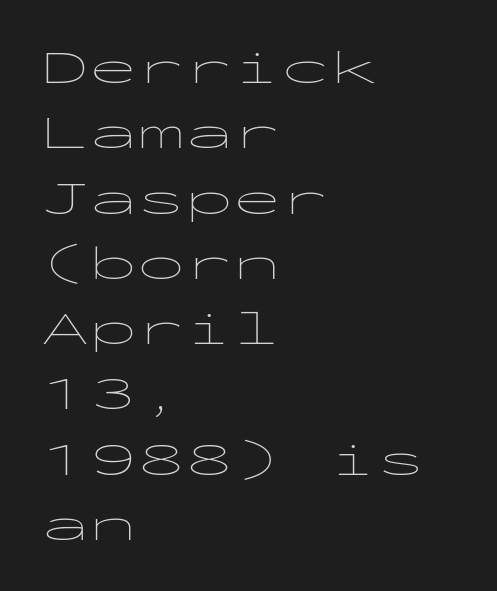
Q: Is the text bold? A: No.
Q: Is the text italic (slanted)? A: No, it is upright.
Q: Is the typeface a serif or a sans-serif typeface? A: Sans-serif.
Q: Is the text underlined? A: No.
Q: How is the paragraph aligned? A: Left-aligned.
Q: Is the spacing between letters normal or unusually wide? A: Normal.
Q: Is the spacing between lines tight, normal or loose? A: Normal.
Q: Width (condensed, normal, or wide)? A: Wide.
Q: Stroke contrast? A: Low.
Q: x-height? A: Medium.
Q: Monospaced? A: Yes.
